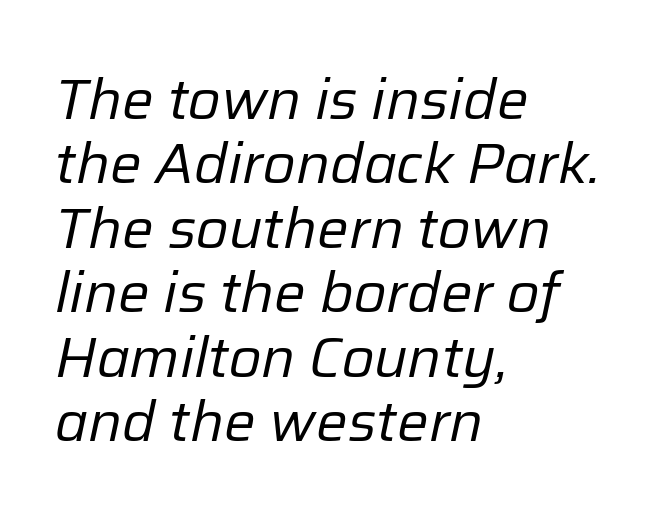
Q: Is the text bold? A: No.
Q: Is the text italic (slanted)? A: Yes, it leans right by about 12 degrees.
Q: Is the text underlined? A: No.
Q: How is the paragraph aligned? A: Left-aligned.
Q: Is the spacing between letters normal or unusually wide? A: Normal.
Q: Is the spacing between lines tight, normal or loose? A: Tight.
Q: Width (condensed, normal, or wide)? A: Normal.
Q: Stroke contrast? A: Low.
Q: x-height? A: Medium.
Q: Monospaced? A: No.
